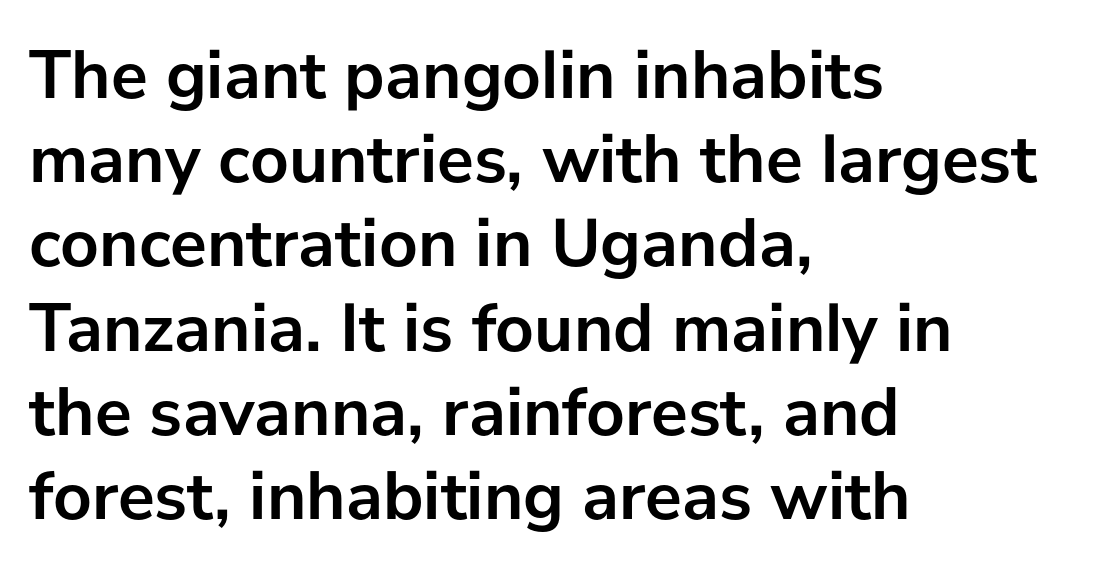
What kind of face is this? One without serifs — a sans. These lines are rendered in a variable-pitch font. A clean baseline with only descenders dipping below it. Casual observation: everything's shoved over to the left. The glyphs have the mass of a bold cut.
